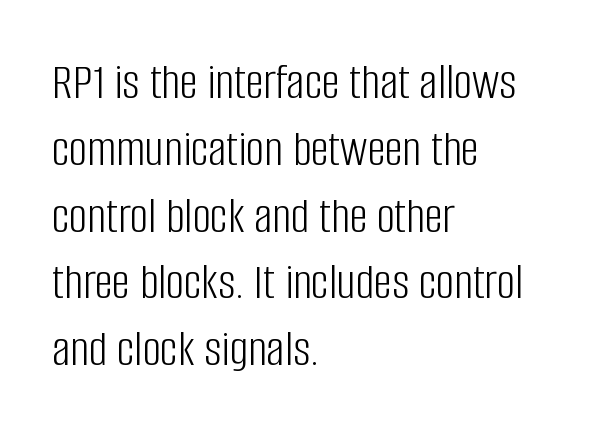
Q: Is the text bold? A: No.
Q: Is the text italic (slanted)? A: No, it is upright.
Q: Is the typeface a serif or a sans-serif typeface? A: Sans-serif.
Q: Is the text underlined? A: No.
Q: How is the paragraph aligned? A: Left-aligned.
Q: Is the spacing between letters normal or unusually wide? A: Normal.
Q: Is the spacing between lines tight, normal or loose? A: Normal.
Q: Width (condensed, normal, or wide)? A: Condensed.
Q: Stroke contrast? A: Low.
Q: x-height? A: Large.
Q: Monospaced? A: No.
